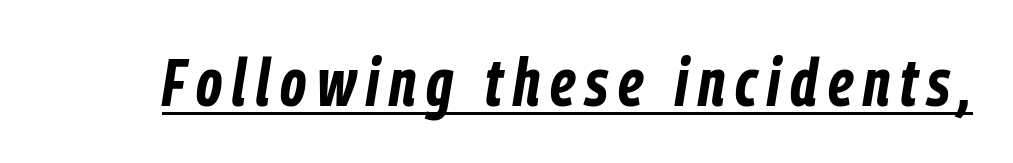
{"italic": "yes", "lean": "right", "slant_degrees": 9, "bold": "yes", "weight": "bold", "width": "condensed", "stroke_contrast": "low", "x_height": "medium", "monospaced": "no", "underline": "yes", "glyph_px": 67}
